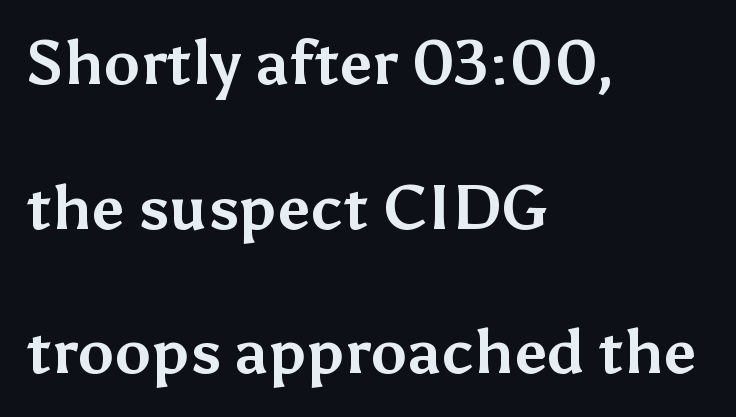
Q: Is the text bold? A: Yes.
Q: Is the text italic (slanted)? A: No, it is upright.
Q: Is the typeface a serif or a sans-serif typeface? A: Sans-serif.
Q: Is the text underlined? A: No.
Q: How is the paragraph aligned? A: Left-aligned.
Q: Is the spacing between letters normal or unusually wide? A: Normal.
Q: Is the spacing between lines tight, normal or loose? A: Loose.
Q: Width (condensed, normal, or wide)? A: Normal.
Q: Stroke contrast? A: Medium.
Q: x-height? A: Medium.
Q: Monospaced? A: No.
